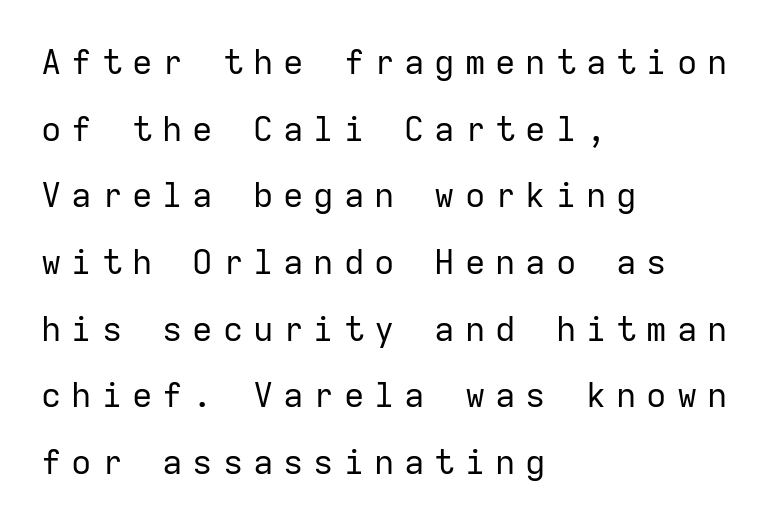
Nope, not italic — everything's standing straight. The ragged edge is on the right, which tells us the setting is flush left. This sample uses a sans-serif face. Underline: absent. The weight tops out at a normal text grade.
